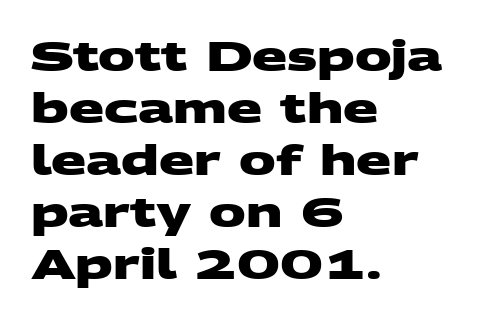
Q: Is the text bold? A: Yes.
Q: Is the typeface a serif or a sans-serif typeface? A: Sans-serif.
Q: Is the text underlined? A: No.
Q: How is the paragraph aligned? A: Left-aligned.
Q: Is the spacing between letters normal or unusually wide? A: Normal.
Q: Is the spacing between lines tight, normal or loose? A: Normal.
Q: Width (condensed, normal, or wide)? A: Wide.
Q: Stroke contrast? A: Medium.
Q: x-height? A: Large.
Q: Monospaced? A: No.
